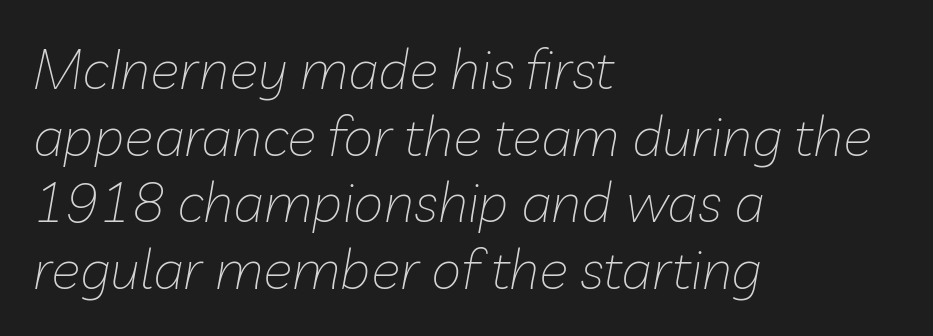
{"italic": "yes", "lean": "right", "slant_degrees": 10, "bold": "no", "weight": "thin", "width": "normal", "stroke_contrast": "low", "x_height": "medium", "monospaced": "no", "underline": "no", "align": "left", "line_spacing_ratio": 1.21, "letter_spacing": "normal", "letter_spacing_em": 0.0, "glyph_px": 55}
